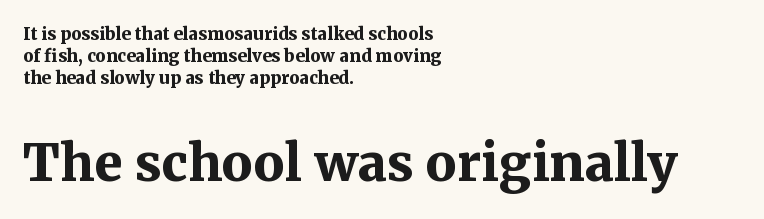
The image shows 51 px bold serif type, upright; set left-aligned, normal line spacing (1.3x), normal letter spacing, not underlined; the second (bottom) block is 3.0x larger; medium stroke contrast and a medium x-height.
